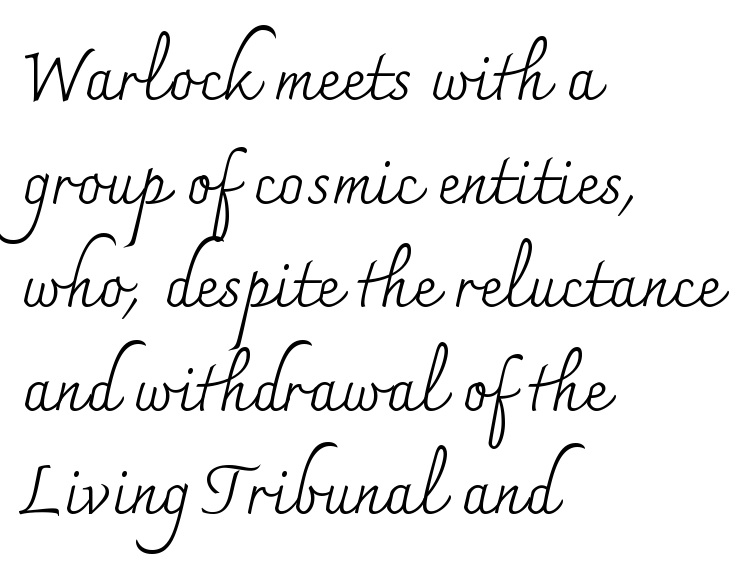
The image shows 66 px regular-weight serif type; set left-aligned, normal line spacing (1.57x), normal letter spacing, not underlined; medium stroke contrast and a small x-height.
